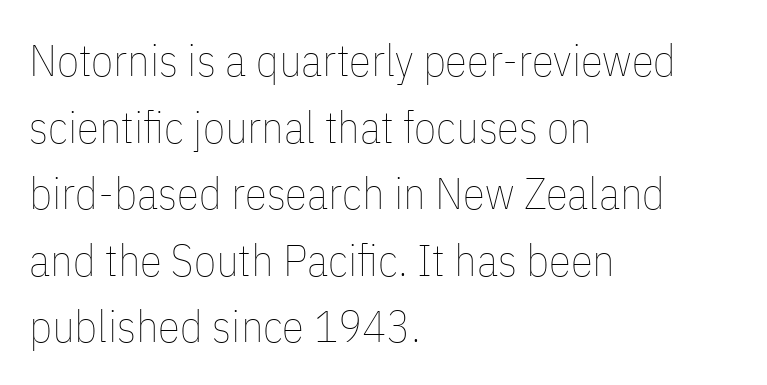
Normally led — the rows are evenly, conventionally spaced. A typesetter would call this proportional, since set widths differ per character. No heavy texture on the line: the type isn't bold. The passage shown is not underscored anywhere. The lines in this sample share a left origin and differ only in where they stop. Default kerning and tracking; the words read as compact shapes.
